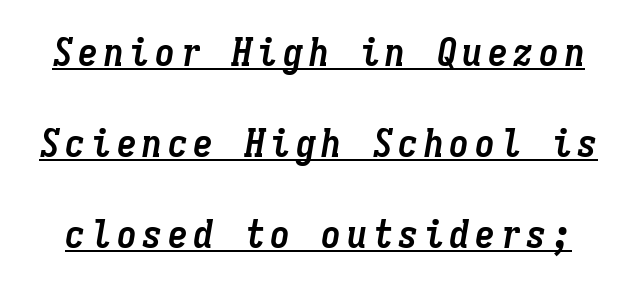
The image shows 40 px semibold, condensed type, italic (leaning right), monospaced; set loose line spacing (2.28x), underlined; low stroke contrast and a medium x-height.
